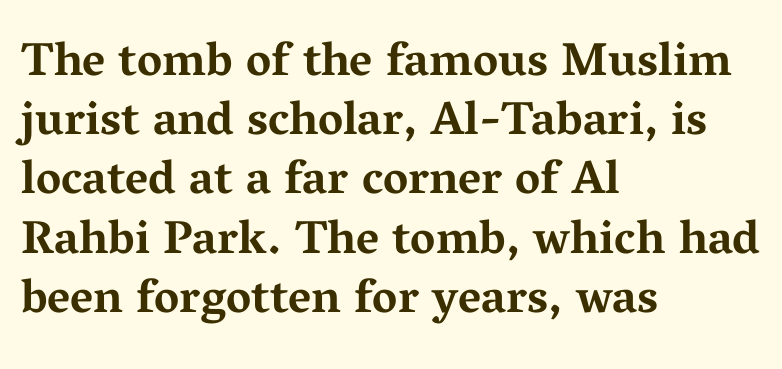
{"serif": "yes", "italic": "no", "bold": "yes", "weight": "bold", "width": "wide", "stroke_contrast": "medium", "x_height": "medium", "monospaced": "no", "underline": "no", "align": "left", "line_spacing": "normal", "line_spacing_ratio": 1.26, "letter_spacing": "normal", "letter_spacing_em": 0.0, "glyph_px": 47}
